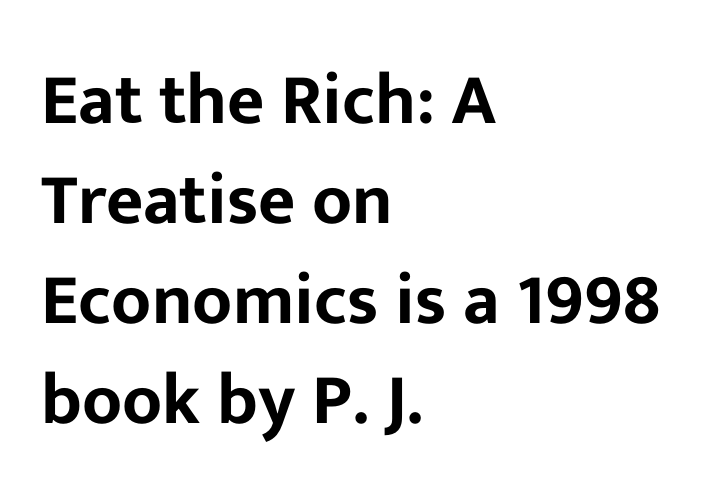
{"serif": "no", "italic": "no", "width": "normal", "stroke_contrast": "low", "x_height": "medium", "monospaced": "no", "underline": "no", "align": "left", "line_spacing": "normal", "line_spacing_ratio": 1.39, "letter_spacing": "normal", "letter_spacing_em": 0.0, "glyph_px": 72}
